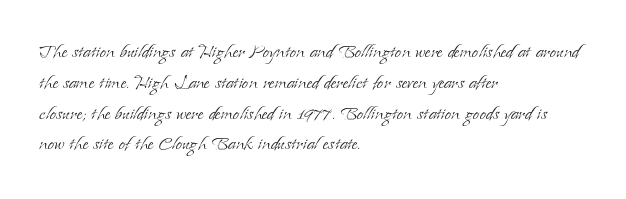
Q: Is the text bold? A: No.
Q: Is the text italic (slanted)? A: Yes.
Q: Is the text underlined? A: No.
Q: How is the paragraph aligned? A: Left-aligned.
Q: Is the spacing between letters normal or unusually wide? A: Normal.
Q: Is the spacing between lines tight, normal or loose? A: Normal.
